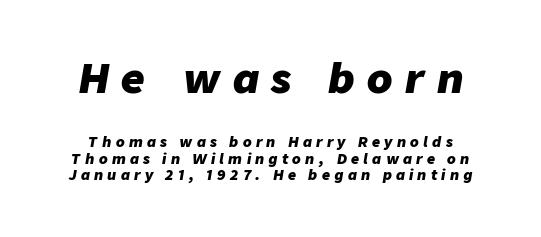
{"italic": "yes", "lean": "right", "slant_degrees": 9, "bold": "yes", "weight": "heavy", "width": "normal", "stroke_contrast": "low", "x_height": "medium", "monospaced": "no", "underline": "no", "line_spacing_ratio": 1.16, "letter_spacing": "wide", "letter_spacing_em": 0.31, "larger_block": "first", "size_ratio": 2.93, "glyph_px": 41}
